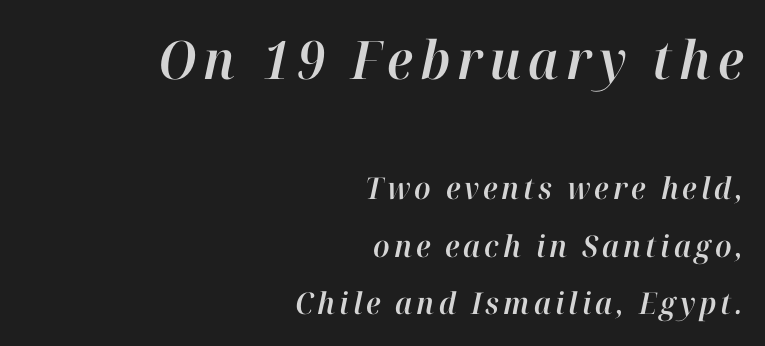
Q: Is the text italic (slanted)? A: Yes, it leans right by about 12 degrees.
Q: Is the text underlined? A: No.
Q: How is the paragraph aligned? A: Right-aligned.
Q: Is the spacing between lines tight, normal or loose? A: Loose.
Q: Which block of text is set in a larger size, the first (top) or the second (bottom)? A: The first (top) one.
Q: Width (condensed, normal, or wide)? A: Normal.
Q: Stroke contrast? A: High.
Q: x-height? A: Medium.
Q: Monospaced? A: No.
